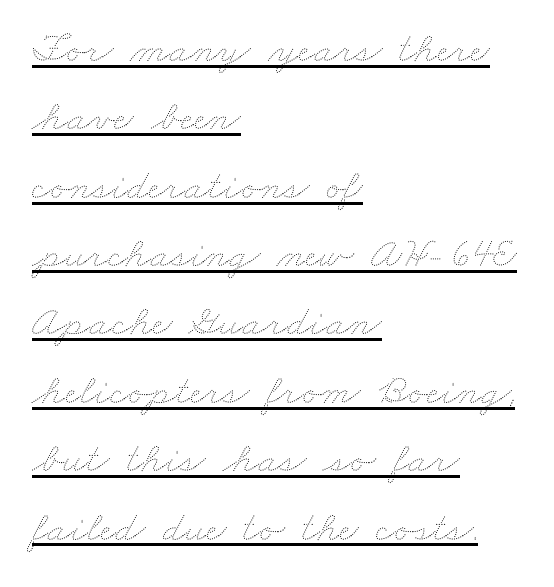
Q: Is the text bold? A: No.
Q: Is the text underlined? A: Yes.
Q: How is the paragraph aligned? A: Left-aligned.
Q: Is the spacing between letters normal or unusually wide? A: Normal.
Q: Is the spacing between lines tight, normal or loose? A: Normal.
Q: Width (condensed, normal, or wide)? A: Wide.
Q: Stroke contrast? A: Medium.
Q: x-height? A: Small.
Q: Monospaced? A: No.
